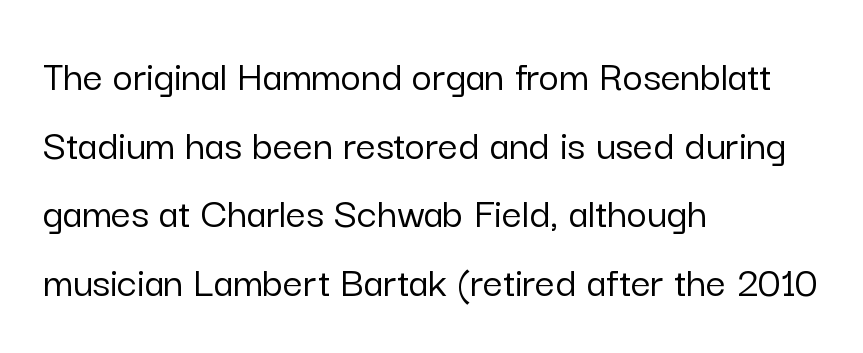
{"serif": "no", "italic": "no", "width": "normal", "stroke_contrast": "low", "x_height": "medium", "monospaced": "no", "underline": "no", "align": "left", "line_spacing": "normal", "line_spacing_ratio": 1.56, "letter_spacing": "normal", "letter_spacing_em": 0.0, "glyph_px": 44}
